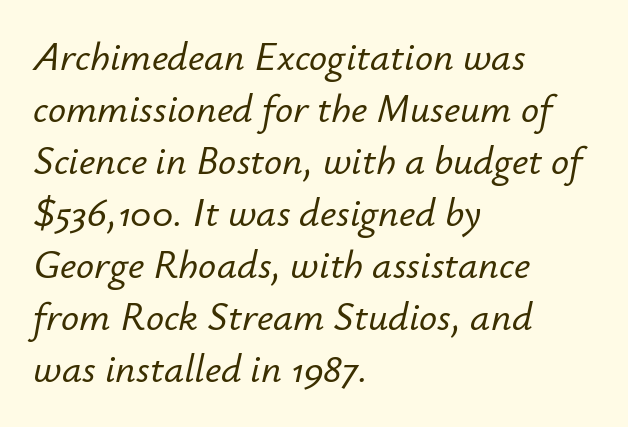
Q: Is the text italic (slanted)? A: Yes, it leans right by about 12 degrees.
Q: Is the text underlined? A: No.
Q: How is the paragraph aligned? A: Left-aligned.
Q: Is the spacing between letters normal or unusually wide? A: Normal.
Q: Is the spacing between lines tight, normal or loose? A: Normal.
Q: Width (condensed, normal, or wide)? A: Normal.
Q: Stroke contrast? A: Low.
Q: x-height? A: Small.
Q: Monospaced? A: No.
